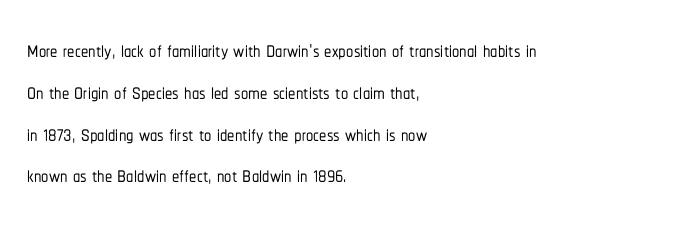
The baseline area is clear. One glance says typical: line gaps are just what's usual. Italic? Not at all — the glyphs are vertical. No feet cap the strokes, marking this as sans-serif type. The tracking reads as untouched default to a designer's eye. All the whitespace from short lines collects on the right.
